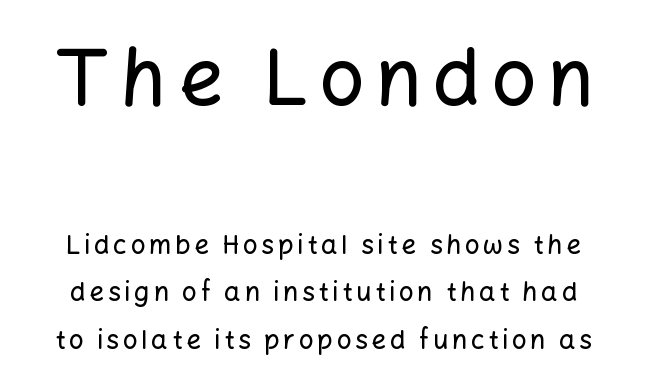
The image shows 79 px sans-serif type, upright; set centered, line spacing 1.82x, not underlined; the first (top) block is 3.04x larger; low stroke contrast and a medium x-height.
